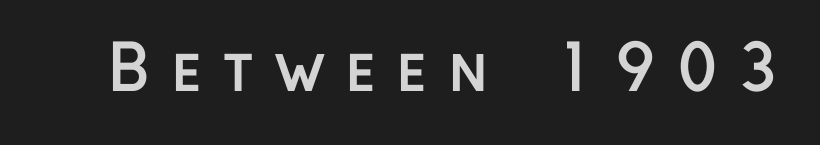
Examine the stroke ends and you'll find no serifs. The lettering stays uniformly vertical, giving the passage a roman look. I'd describe the lettering as bold — thick and assertive. Between one letter and the next there's a generous, obvious gap. Varying glyph widths throughout — classic text-font behaviour. Underlining? Definitely not there.
